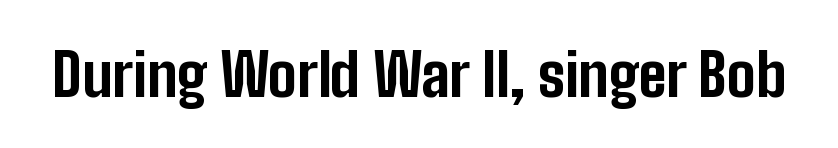
{"serif": "no", "italic": "no", "bold": "yes", "weight": "bold", "width": "condensed", "stroke_contrast": "low", "x_height": "medium", "monospaced": "no", "underline": "no", "letter_spacing": "normal", "letter_spacing_em": 0.0, "glyph_px": 59}
